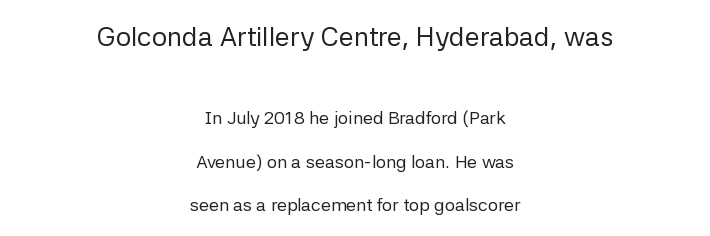
Q: Is the text bold? A: No.
Q: Is the text italic (slanted)? A: No, it is upright.
Q: Is the text underlined? A: No.
Q: How is the paragraph aligned? A: Centered.
Q: Is the spacing between letters normal or unusually wide? A: Normal.
Q: Is the spacing between lines tight, normal or loose? A: Loose.
Q: Which block of text is set in a larger size, the first (top) or the second (bottom)? A: The first (top) one.
